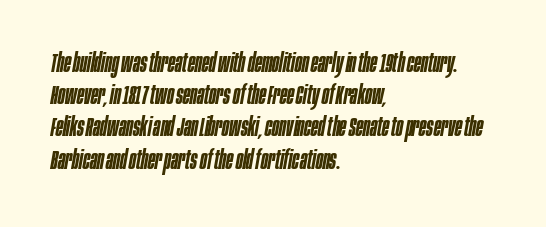
The image shows 26 px text type, italic (leaning right); set left-aligned, line spacing 1.24x, normal letter spacing, not underlined.
